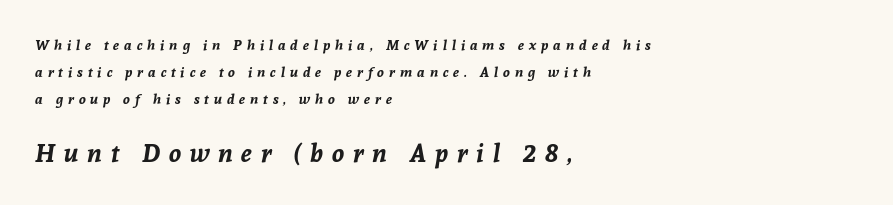
The image shows 25 px bold type, italic (leaning right); set left-aligned, loose line spacing (1.94x), unusually wide letter spacing (+0.35 em), not underlined; the second (bottom) block is 1.79x larger.
